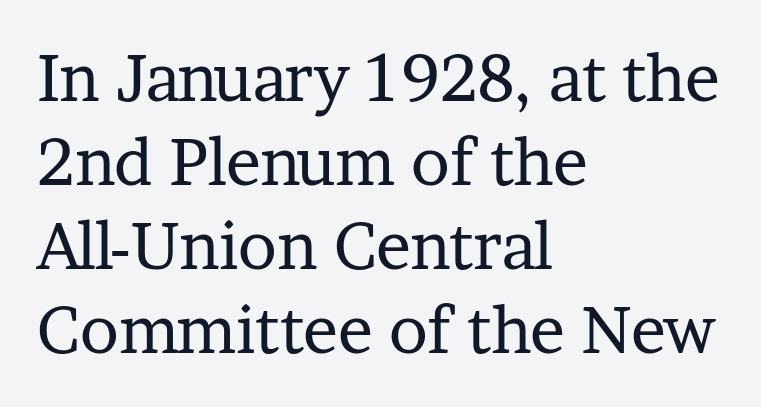
{"serif": "yes", "italic": "no", "bold": "no", "weight": "regular", "width": "normal", "stroke_contrast": "low", "x_height": "medium", "monospaced": "no", "underline": "no", "align": "left", "line_spacing": "normal", "line_spacing_ratio": 1.29, "letter_spacing": "normal", "letter_spacing_em": 0.0, "glyph_px": 65}
